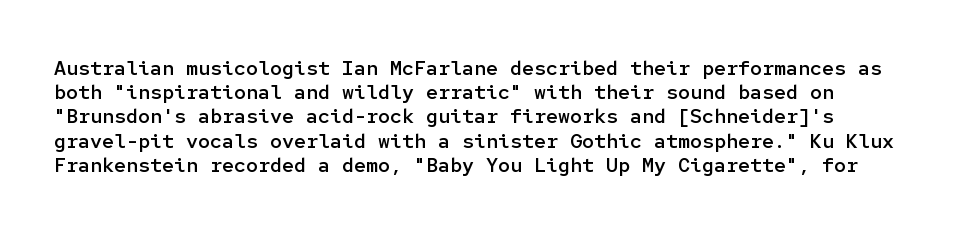
Q: Is the text bold? A: Semi-bold.
Q: Is the text italic (slanted)? A: No, it is upright.
Q: Is the text underlined? A: No.
Q: How is the paragraph aligned? A: Left-aligned.
Q: Is the spacing between letters normal or unusually wide? A: Normal.
